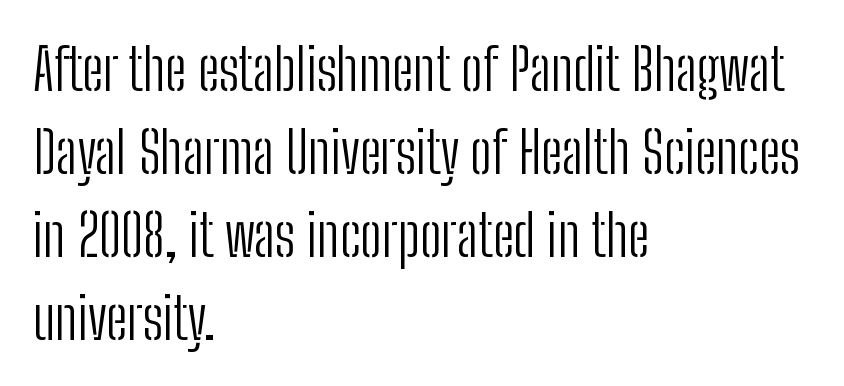
Note: no serifs on the glyphs. These lines are rendered in a variable-pitch font. Check under the words: just untouched page. Each word holds together tightly as a unit, with standard inter-letter gaps. This is the regular roman posture of the typeface. Unbolded letterforms with no extra heft.
